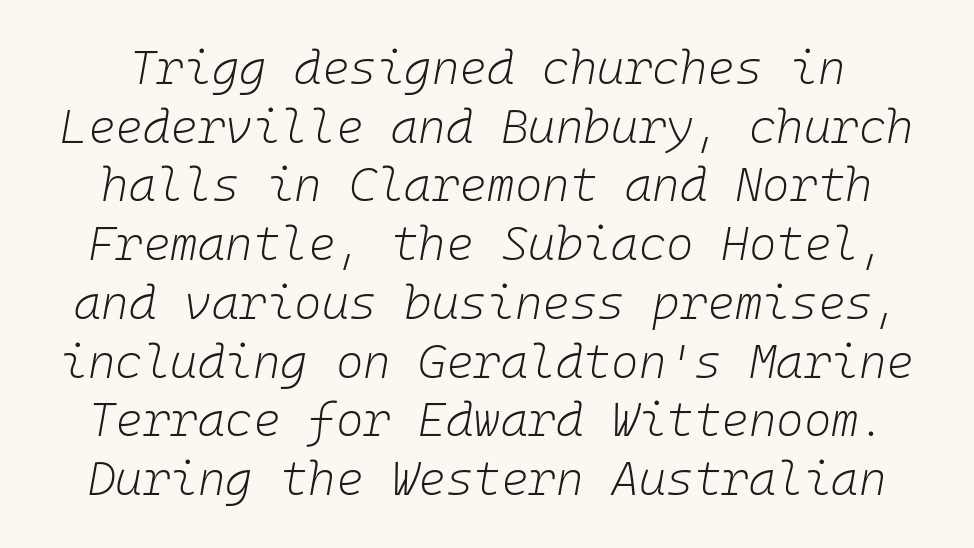
{"italic": "yes", "lean": "right", "slant_degrees": 10, "bold": "no", "weight": "light", "width": "normal", "stroke_contrast": "low", "x_height": "medium", "monospaced": "yes", "underline": "no", "line_spacing": "normal", "line_spacing_ratio": 1.25, "letter_spacing": "normal", "letter_spacing_em": 0.0, "glyph_px": 47}
